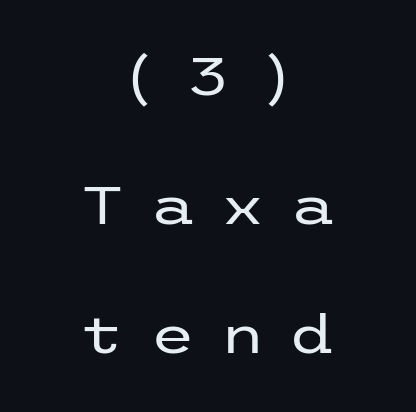
{"serif": "no", "italic": "no", "bold": "no", "weight": "regular", "width": "wide", "stroke_contrast": "low", "x_height": "medium", "underline": "no", "align": "center", "line_spacing": "loose", "line_spacing_ratio": 2.48, "letter_spacing": "wide", "letter_spacing_em": 0.47, "glyph_px": 52}
